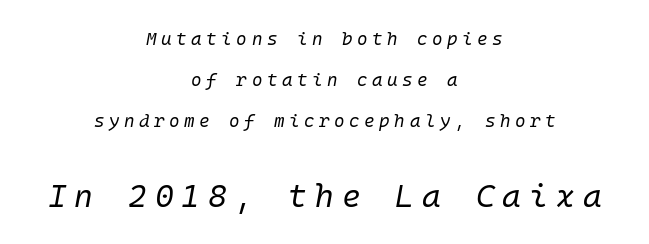
Q: Is the text bold? A: No.
Q: Is the text italic (slanted)? A: Yes, it leans right by about 10 degrees.
Q: Is the text underlined? A: No.
Q: How is the paragraph aligned? A: Centered.
Q: Is the spacing between letters normal or unusually wide? A: Unusually wide.
Q: Is the spacing between lines tight, normal or loose? A: Loose.
Q: Which block of text is set in a larger size, the first (top) or the second (bottom)? A: The second (bottom) one.
Q: Width (condensed, normal, or wide)? A: Normal.
Q: Stroke contrast? A: Low.
Q: x-height? A: Medium.
